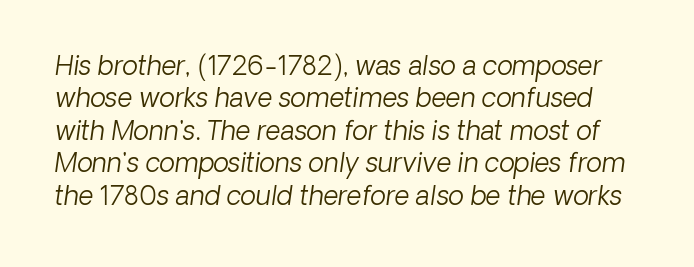
Q: Is the text bold? A: No.
Q: Is the text italic (slanted)? A: Yes, it leans right by about 8 degrees.
Q: Is the text underlined? A: No.
Q: Is the spacing between letters normal or unusually wide? A: Normal.
Q: Is the spacing between lines tight, normal or loose? A: Normal.
